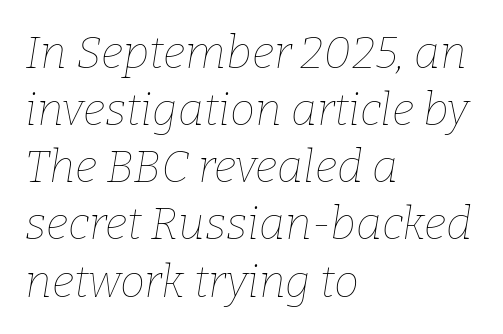
These lines sit exactly where default settings would place them. Spacing between characters is what you'd get straight out of the box. The passage is arranged the way most books set body copy — flush left. This reads as an unemphasized weight, regular at the heaviest. Letters rest on an invisible, unmarked baseline. The rendering uses natural spacing where letterforms have individual widths.
